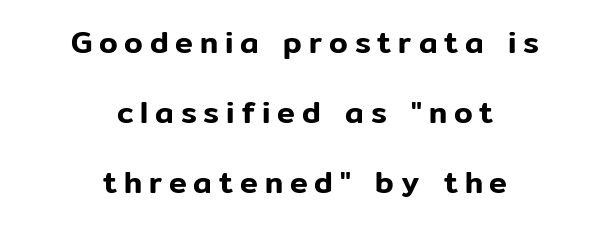
Q: Is the text italic (slanted)? A: No, it is upright.
Q: Is the typeface a serif or a sans-serif typeface? A: Sans-serif.
Q: Is the text underlined? A: No.
Q: How is the paragraph aligned? A: Centered.
Q: Is the spacing between letters normal or unusually wide? A: Unusually wide.
Q: Is the spacing between lines tight, normal or loose? A: Loose.
Q: Width (condensed, normal, or wide)? A: Normal.
Q: Stroke contrast? A: Low.
Q: x-height? A: Medium.
Q: Monospaced? A: No.
